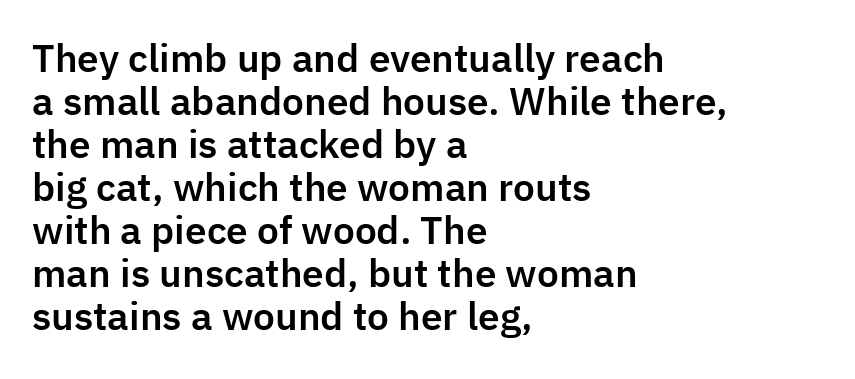
Q: Is the text italic (slanted)? A: No, it is upright.
Q: Is the typeface a serif or a sans-serif typeface? A: Sans-serif.
Q: Is the text underlined? A: No.
Q: How is the paragraph aligned? A: Left-aligned.
Q: Is the spacing between letters normal or unusually wide? A: Normal.
Q: Width (condensed, normal, or wide)? A: Normal.
Q: Stroke contrast? A: Low.
Q: x-height? A: Medium.
Q: Monospaced? A: No.
